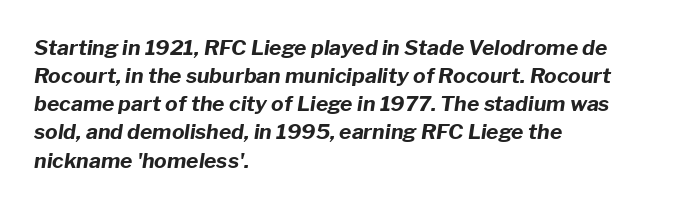
Q: Is the text bold? A: Yes.
Q: Is the text italic (slanted)? A: Yes, it leans right by about 8 degrees.
Q: Is the text underlined? A: No.
Q: How is the paragraph aligned? A: Left-aligned.
Q: Is the spacing between letters normal or unusually wide? A: Normal.
Q: Is the spacing between lines tight, normal or loose? A: Normal.
